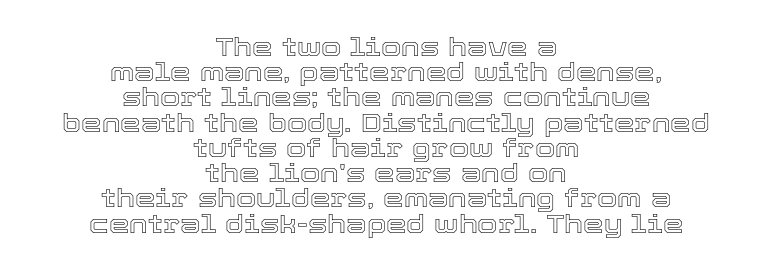
Q: Is the text italic (slanted)? A: No, it is upright.
Q: Is the text underlined? A: No.
Q: How is the paragraph aligned? A: Centered.
Q: Is the spacing between letters normal or unusually wide? A: Normal.
Q: Is the spacing between lines tight, normal or loose? A: Tight.
